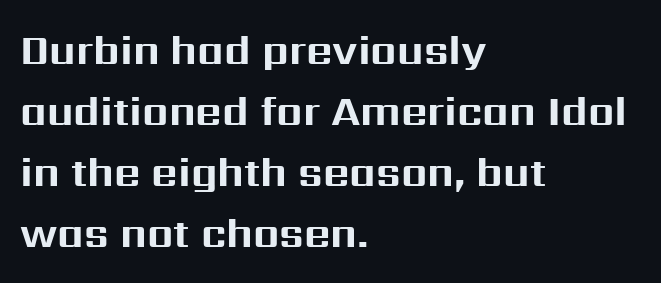
Q: Is the text bold? A: Yes.
Q: Is the text italic (slanted)? A: No, it is upright.
Q: Is the typeface a serif or a sans-serif typeface? A: Sans-serif.
Q: Is the text underlined? A: No.
Q: How is the paragraph aligned? A: Left-aligned.
Q: Is the spacing between letters normal or unusually wide? A: Normal.
Q: Is the spacing between lines tight, normal or loose? A: Normal.
Q: Width (condensed, normal, or wide)? A: Normal.
Q: Stroke contrast? A: Medium.
Q: x-height? A: Medium.
Q: Monospaced? A: No.
